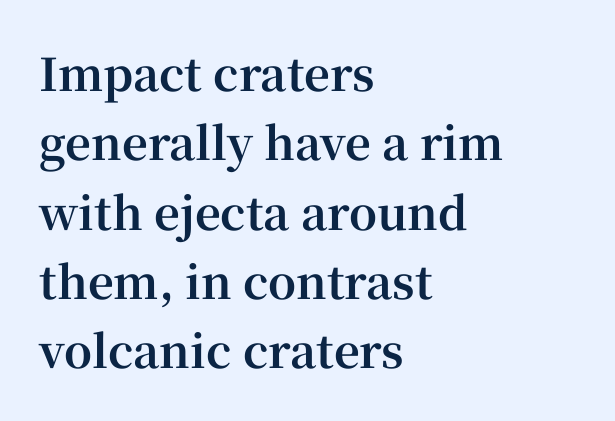
Q: Is the text bold? A: Yes.
Q: Is the text italic (slanted)? A: No, it is upright.
Q: Is the typeface a serif or a sans-serif typeface? A: Serif.
Q: Is the text underlined? A: No.
Q: How is the paragraph aligned? A: Left-aligned.
Q: Is the spacing between letters normal or unusually wide? A: Normal.
Q: Is the spacing between lines tight, normal or loose? A: Normal.
Q: Width (condensed, normal, or wide)? A: Normal.
Q: Stroke contrast? A: High.
Q: x-height? A: Medium.
Q: Monospaced? A: No.
